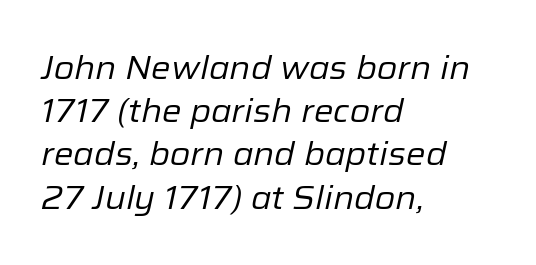
Q: Is the text bold? A: No.
Q: Is the text italic (slanted)? A: Yes, it leans right by about 12 degrees.
Q: Is the text underlined? A: No.
Q: How is the paragraph aligned? A: Left-aligned.
Q: Is the spacing between letters normal or unusually wide? A: Normal.
Q: Is the spacing between lines tight, normal or loose? A: Normal.
Q: Width (condensed, normal, or wide)? A: Normal.
Q: Stroke contrast? A: Low.
Q: x-height? A: Medium.
Q: Monospaced? A: No.
